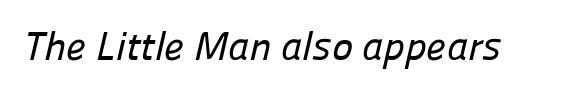
{"serif": "no", "width": "normal", "stroke_contrast": "low", "x_height": "medium", "monospaced": "no", "underline": "no", "letter_spacing": "normal", "letter_spacing_em": 0.0, "glyph_px": 40}
